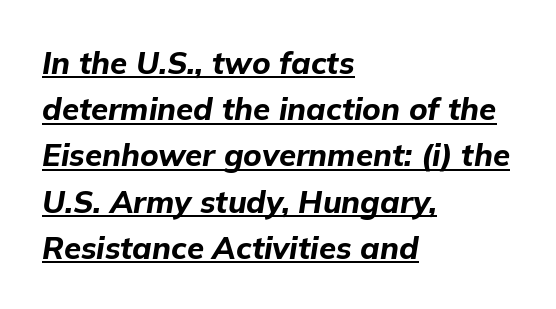
{"italic": "yes", "lean": "right", "slant_degrees": 9, "bold": "yes", "weight": "bold", "width": "normal", "stroke_contrast": "low", "x_height": "medium", "monospaced": "no", "underline": "yes", "align": "left", "line_spacing": "normal", "line_spacing_ratio": 1.49, "letter_spacing": "normal", "letter_spacing_em": 0.0, "glyph_px": 31}
